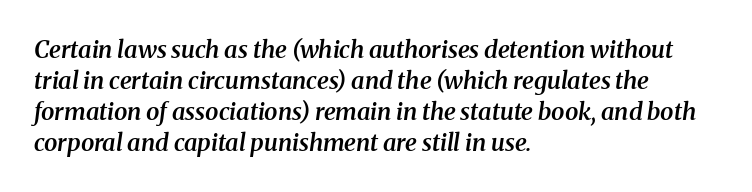
Q: Is the text bold? A: Semi-bold.
Q: Is the text italic (slanted)? A: Yes, it leans right by about 8 degrees.
Q: Is the text underlined? A: No.
Q: How is the paragraph aligned? A: Left-aligned.
Q: Is the spacing between letters normal or unusually wide? A: Normal.
Q: Is the spacing between lines tight, normal or loose? A: Normal.
